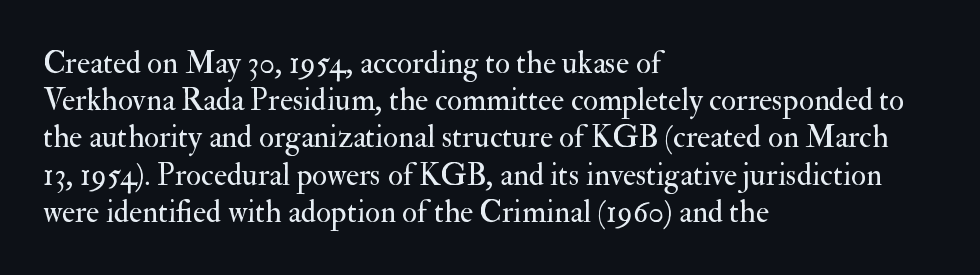
This sample uses an upright cut, with every glyph sitting square on the baseline. The horizontal fit of the characters is conventional and even. Caption: multi-line text, flush left, ragged right. The passage shown is typed in a proportional face where columns would drift. The designer went with a serif here, giving each stem small feet.
